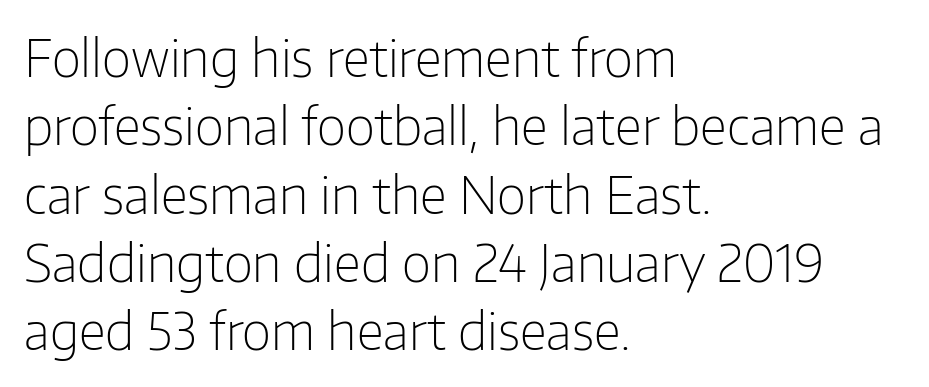
The image shows 51 px light sans-serif type, upright; set left-aligned, normal line spacing (1.34x), normal letter spacing, not underlined; low stroke contrast and a medium x-height.
